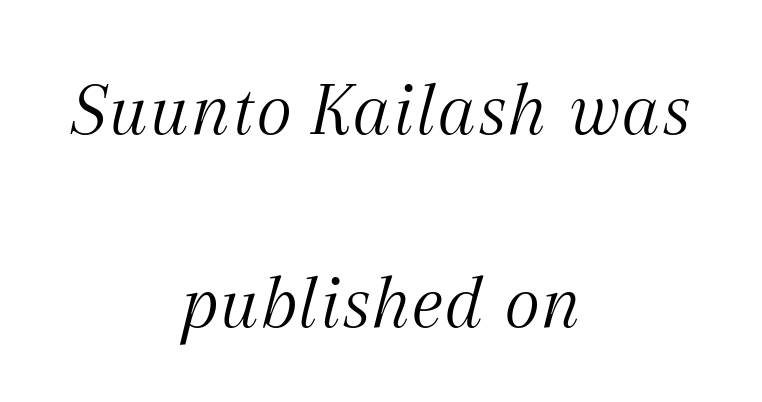
{"serif": "yes", "italic": "yes", "lean": "right", "slant_degrees": 12, "bold": "no", "weight": "light", "width": "normal", "stroke_contrast": "medium", "x_height": "medium", "monospaced": "no", "underline": "no", "align": "center", "line_spacing": "loose", "line_spacing_ratio": 2.48, "letter_spacing": "normal", "letter_spacing_em": 0.0, "glyph_px": 78}
